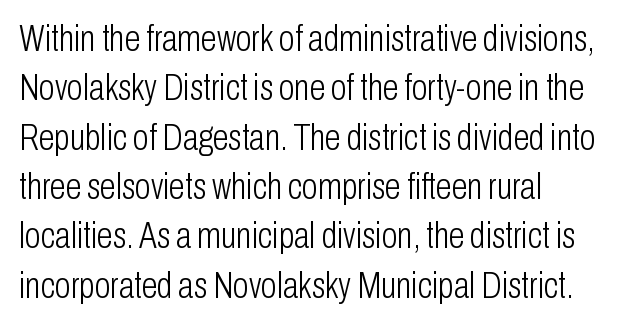
{"serif": "no", "italic": "no", "bold": "no", "weight": "light", "width": "condensed", "stroke_contrast": "low", "x_height": "medium", "monospaced": "no", "underline": "no", "line_spacing": "normal", "line_spacing_ratio": 1.37, "letter_spacing": "normal", "letter_spacing_em": 0.0, "glyph_px": 36}
